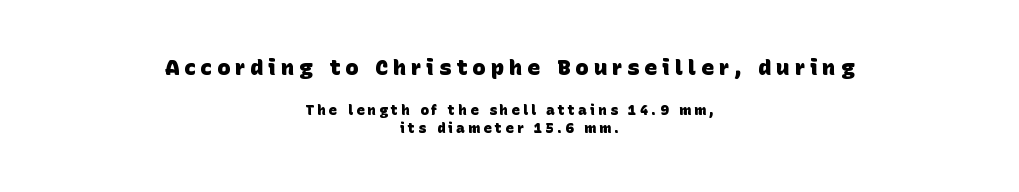
{"bold": "yes", "underline": "no", "align": "center", "line_spacing": "normal", "line_spacing_ratio": 1.32, "letter_spacing": "wide", "letter_spacing_em": 0.23, "larger_block": "first", "size_ratio": 1.57, "glyph_px": 22}
